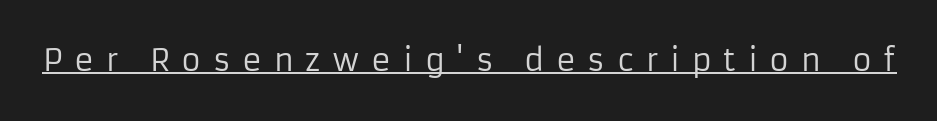
Q: Is the text bold? A: No.
Q: Is the text italic (slanted)? A: No, it is upright.
Q: Is the typeface a serif or a sans-serif typeface? A: Sans-serif.
Q: Is the text underlined? A: Yes.
Q: Is the spacing between letters normal or unusually wide? A: Unusually wide.
Q: Width (condensed, normal, or wide)? A: Normal.
Q: Stroke contrast? A: Low.
Q: x-height? A: Medium.
Q: Monospaced? A: No.
